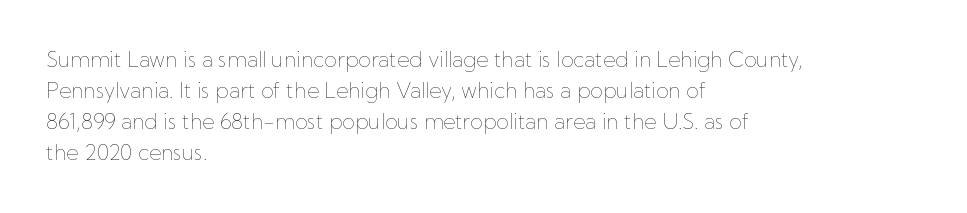
No chunkiness to these letters — they're not bold. The area under the type is left untouched. This rendering uses left alignment, leaving the right contour irregular. The font's upright variant was chosen for this text. Compared with typical body copy, the letter spacing here is the same.
